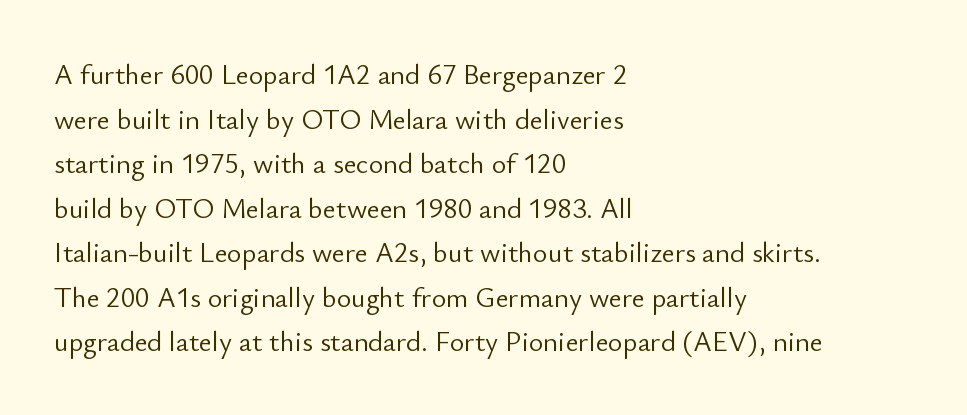
Q: Is the text bold? A: No.
Q: Is the text italic (slanted)? A: No, it is upright.
Q: Is the typeface a serif or a sans-serif typeface? A: Sans-serif.
Q: Is the text underlined? A: No.
Q: How is the paragraph aligned? A: Left-aligned.
Q: Is the spacing between letters normal or unusually wide? A: Normal.
Q: Is the spacing between lines tight, normal or loose? A: Normal.
Q: Width (condensed, normal, or wide)? A: Normal.
Q: Stroke contrast? A: Low.
Q: x-height? A: Small.
Q: Monospaced? A: No.
